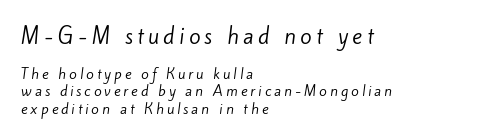
The image shows 21 px text type; set left-aligned, line spacing 1.22x, unusually wide letter spacing (+0.21 em), not underlined; the first (top) block is 1.5x larger.
